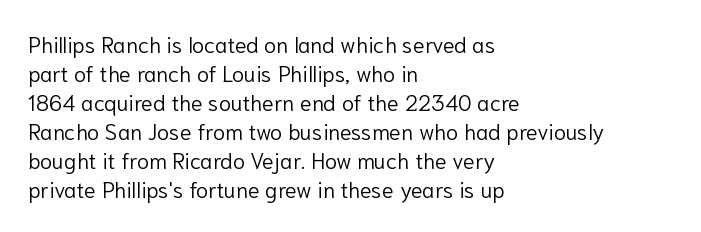
{"italic": "no", "bold": "no", "underline": "no", "align": "left", "line_spacing": "normal", "line_spacing_ratio": 1.32, "letter_spacing": "normal", "letter_spacing_em": 0.0, "glyph_px": 22}
